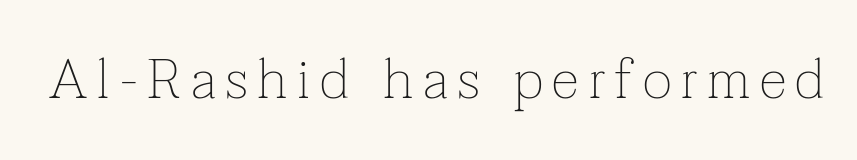
A quiet, ordinary-to-light weight characterises the typeface. The baseline area is clear. The rendering uses natural spacing where letterforms have individual widths. Do the letters lean? They stand straight. This is serif lettering, the kind often seen in printed books.
